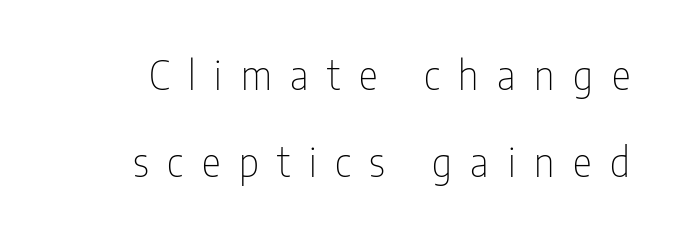
Is this a heavy cut? Hardly; it is regular or lighter. A clean baseline with only descenders dipping below it. Proportional: the letters do not fall into vertical columns. If you drew a line through each stem, it would be perfectly vertical. There is plenty of visible air inserted between adjacent glyphs. Rows of type keep a wide berth in the vertical direction.
